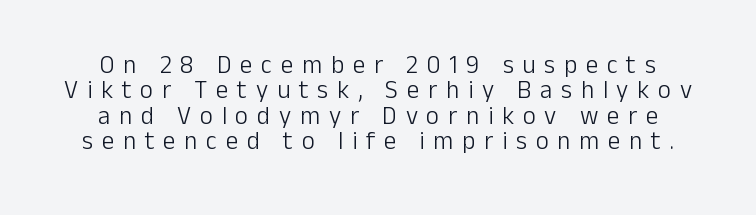
The image shows 25 px text type, upright; set tight line spacing (1.02x), unusually wide letter spacing (+0.35 em), not underlined.
